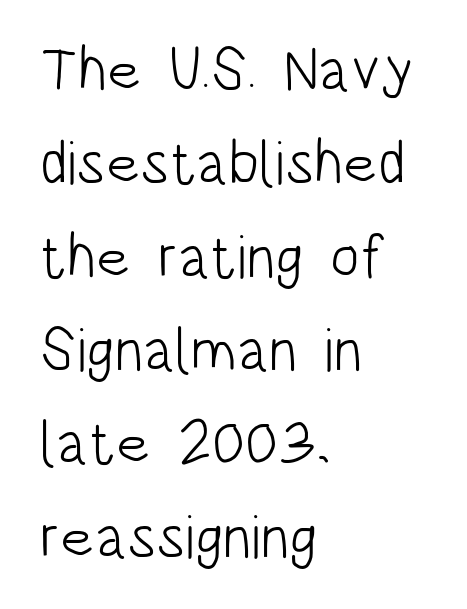
The image shows 61 px light, condensed sans-serif type, upright; set left-aligned, normal line spacing (1.53x), normal letter spacing, not underlined; low stroke contrast and a large x-height.
